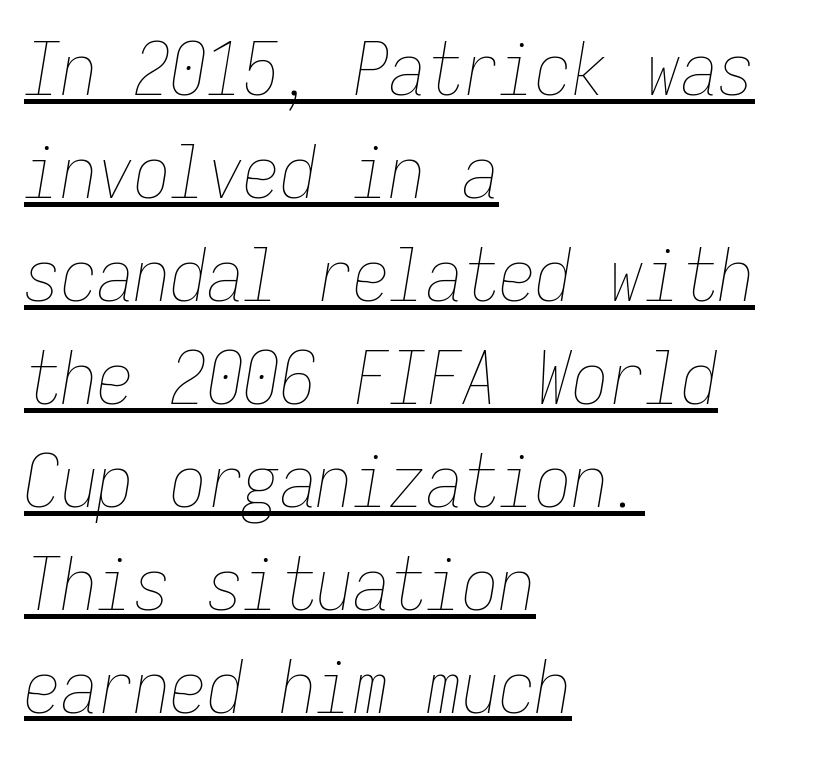
The image shows 73 px thin, condensed type, italic (leaning right), monospaced; set left-aligned, normal line spacing (1.41x), normal letter spacing, underlined; low stroke contrast and a medium x-height.
